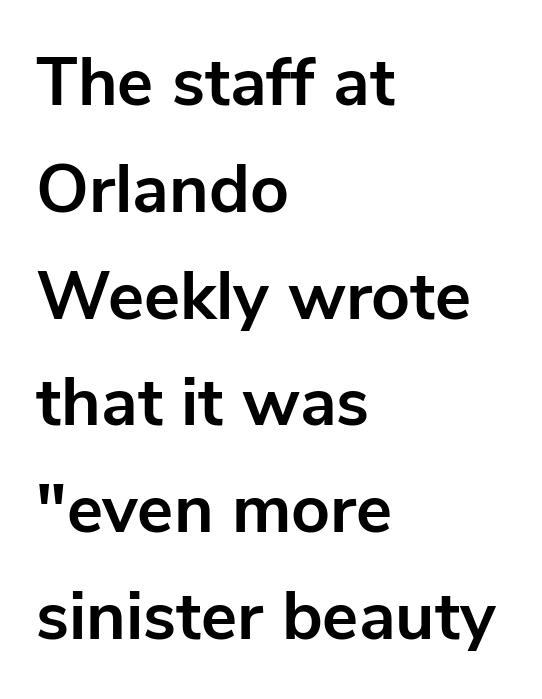
The image shows 68 px bold sans-serif type, upright; set left-aligned, normal line spacing (1.57x), normal letter spacing, not underlined; low stroke contrast and a medium x-height.
